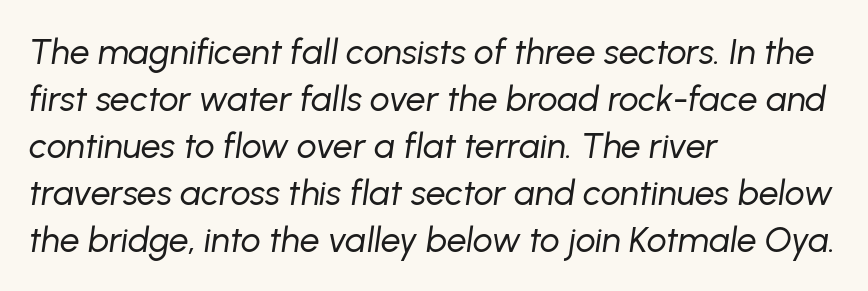
{"italic": "yes", "lean": "right", "slant_degrees": 8, "bold": "no", "weight": "regular", "width": "normal", "stroke_contrast": "low", "x_height": "medium", "monospaced": "no", "underline": "no", "align": "left", "line_spacing": "normal", "line_spacing_ratio": 1.34, "letter_spacing": "normal", "letter_spacing_em": 0.0, "glyph_px": 35}
